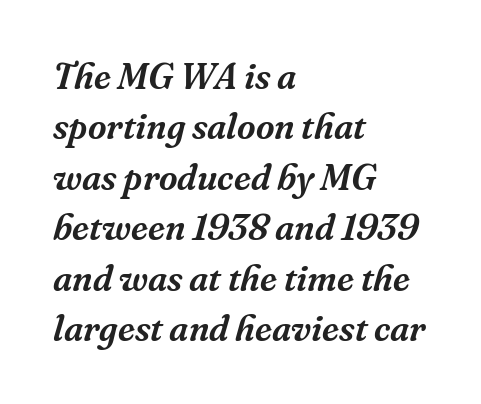
Q: Is the text italic (slanted)? A: Yes, it leans right by about 16 degrees.
Q: Is the typeface a serif or a sans-serif typeface? A: Serif.
Q: Is the text underlined? A: No.
Q: How is the paragraph aligned? A: Left-aligned.
Q: Is the spacing between letters normal or unusually wide? A: Normal.
Q: Is the spacing between lines tight, normal or loose? A: Normal.
Q: Width (condensed, normal, or wide)? A: Normal.
Q: Stroke contrast? A: Medium.
Q: x-height? A: Medium.
Q: Monospaced? A: No.
